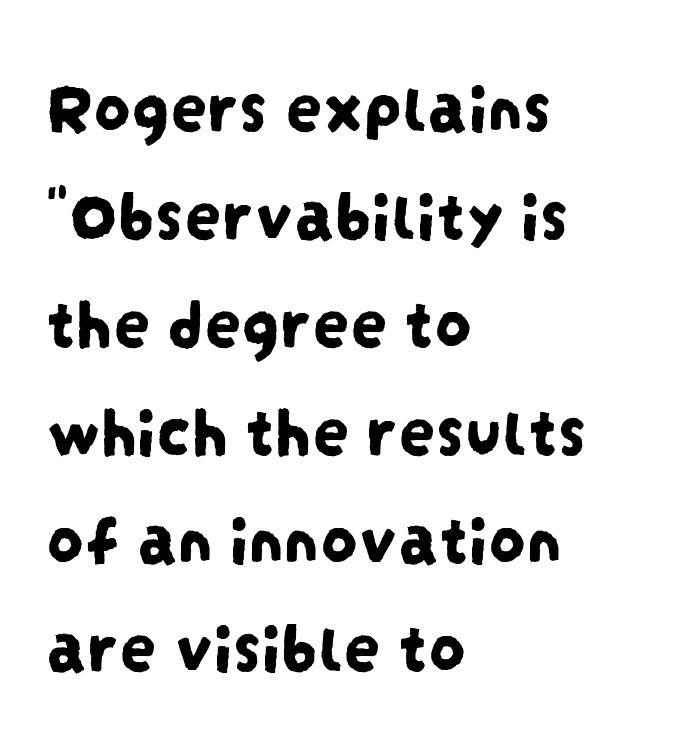
Q: Is the typeface a serif or a sans-serif typeface? A: Sans-serif.
Q: Is the text underlined? A: No.
Q: How is the paragraph aligned? A: Left-aligned.
Q: Is the spacing between letters normal or unusually wide? A: Normal.
Q: Is the spacing between lines tight, normal or loose? A: Normal.
Q: Width (condensed, normal, or wide)? A: Condensed.
Q: Stroke contrast? A: Low.
Q: x-height? A: Large.
Q: Monospaced? A: No.
